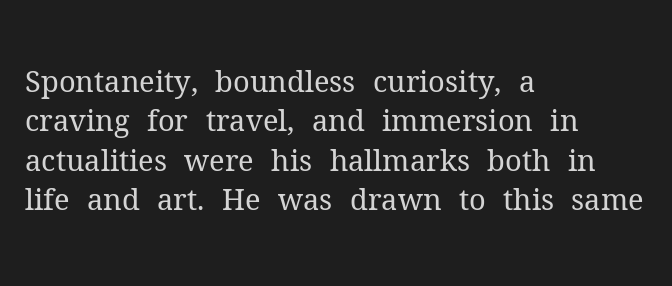
Varying glyph widths throughout — classic text-font behaviour. Horizontal alignment here is leftward, the default for most running prose. The text was rendered using a seriffed face with decorative stroke endings. The passage shown stacks its lines at a standard gap. Summary of weight: not heavy and not bold.
